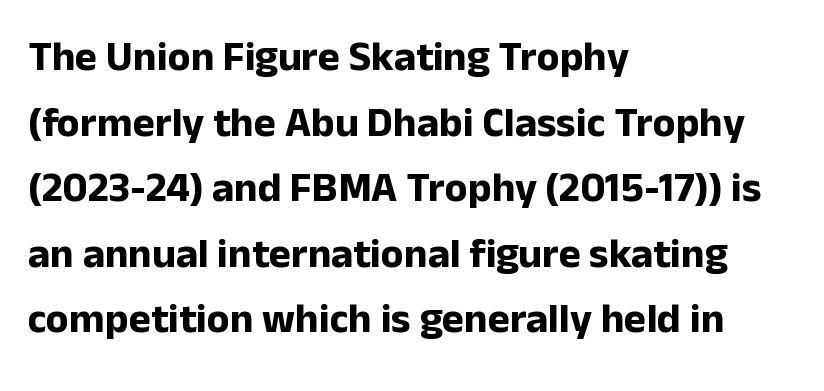
Nobody touched the tracking dial on this one. Which margin do the lines hug? The left one — the right edge is uneven. Examine the stroke ends and you'll find no serifs. These lines are rendered in a variable-pitch font.
